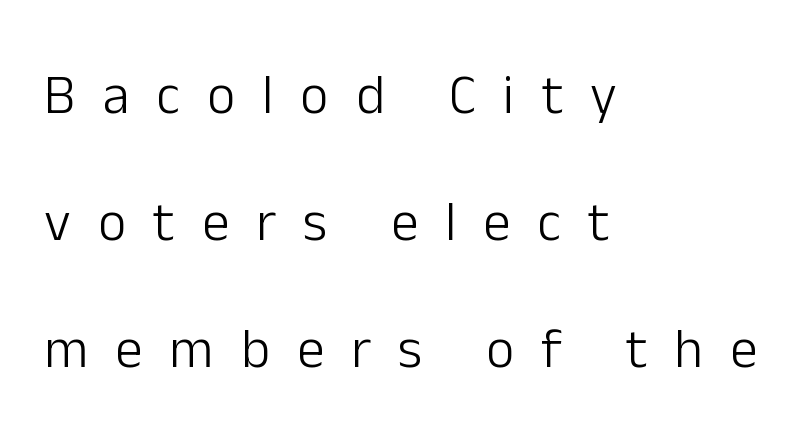
A sans-serif font was chosen for this passage. A clean baseline with only descenders dipping below it. Is the block centered? No — it sits flush against the left margin. This sample has the flowing, uneven cadence of proportional lettering. Successive baselines arrive slowly, with a big drop between each. In terms of posture, this sample is upright.
